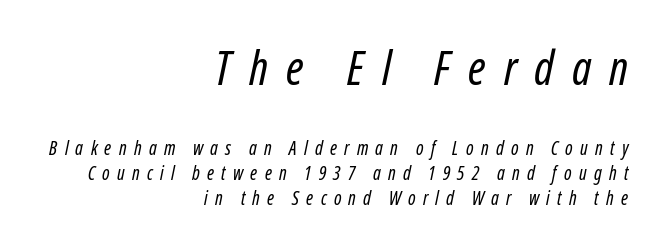
{"serif": "no", "bold": "no", "weight": "regular", "width": "condensed", "stroke_contrast": "low", "x_height": "medium", "monospaced": "no", "underline": "no", "align": "right", "line_spacing": "normal", "line_spacing_ratio": 1.32, "letter_spacing": "wide", "letter_spacing_em": 0.38, "larger_block": "first", "size_ratio": 2.47, "glyph_px": 47}
